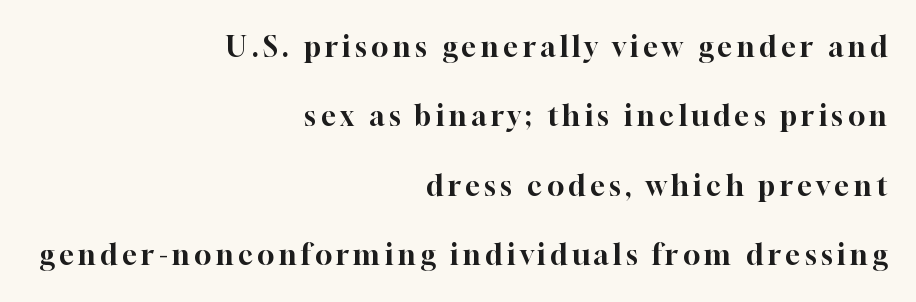
Small tapered or slab feet sit at the stroke ends, so this counts as serif. The letters stand upright; this is a roman face. The string is rendered with underlining switched off. The passage shown is typed in a proportional face where columns would drift. Layout note: lines flush right.
